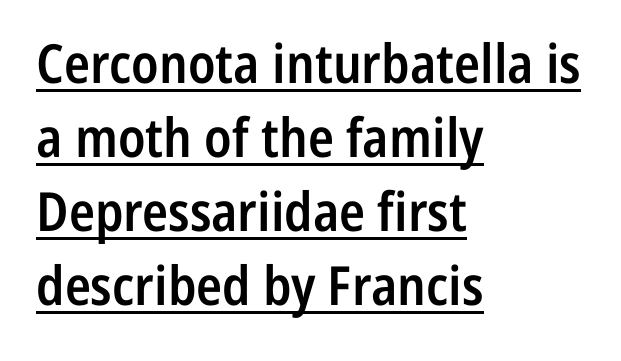
Q: Is the text bold? A: Semi-bold.
Q: Is the text italic (slanted)? A: No, it is upright.
Q: Is the typeface a serif or a sans-serif typeface? A: Sans-serif.
Q: Is the text underlined? A: Yes.
Q: How is the paragraph aligned? A: Left-aligned.
Q: Is the spacing between letters normal or unusually wide? A: Normal.
Q: Is the spacing between lines tight, normal or loose? A: Normal.
Q: Width (condensed, normal, or wide)? A: Condensed.
Q: Stroke contrast? A: Low.
Q: x-height? A: Medium.
Q: Monospaced? A: No.
